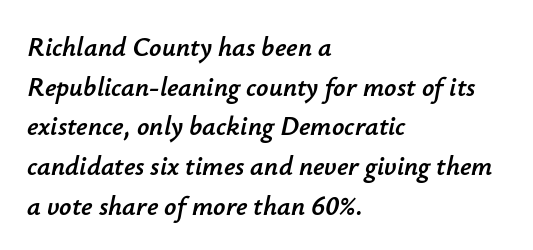
Q: Is the text italic (slanted)? A: Yes, it leans right by about 12 degrees.
Q: Is the text underlined? A: No.
Q: How is the paragraph aligned? A: Left-aligned.
Q: Is the spacing between letters normal or unusually wide? A: Normal.
Q: Is the spacing between lines tight, normal or loose? A: Normal.
